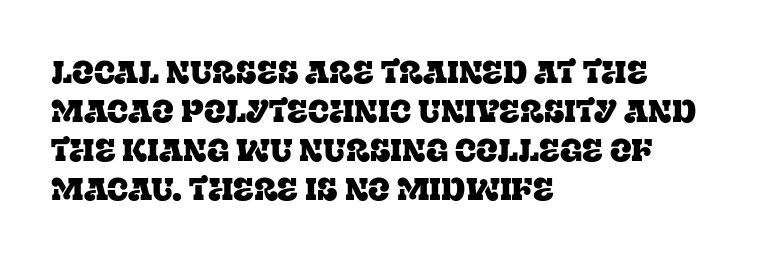
The image shows 32 px serif type, upright; set left-aligned, line spacing 1.22x, normal letter spacing, not underlined; low stroke contrast and a large x-height.
